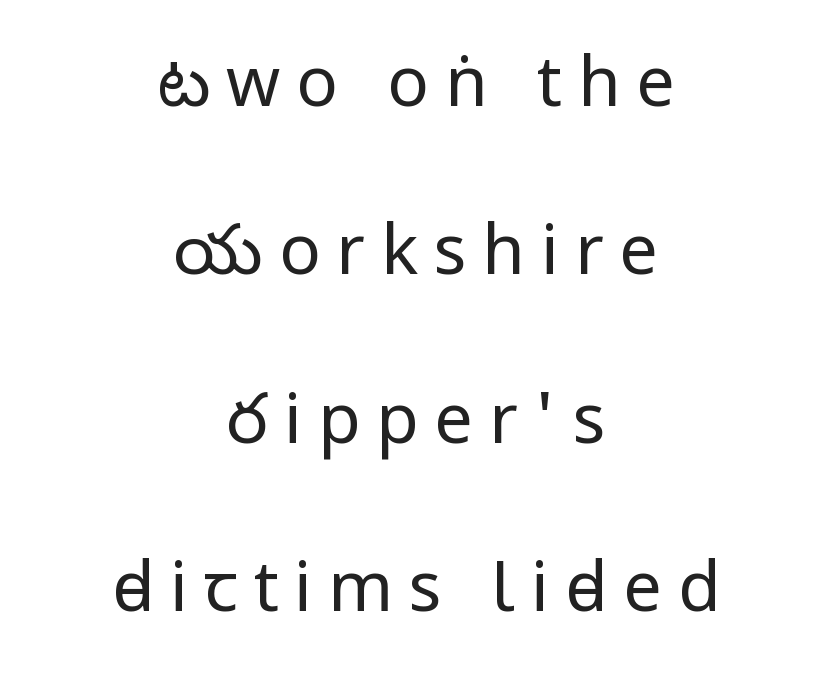
Q: Is the text bold? A: No.
Q: Is the text italic (slanted)? A: No, it is upright.
Q: Is the typeface a serif or a sans-serif typeface? A: Sans-serif.
Q: Is the text underlined? A: No.
Q: How is the paragraph aligned? A: Centered.
Q: Is the spacing between letters normal or unusually wide? A: Unusually wide.
Q: Is the spacing between lines tight, normal or loose? A: Loose.
Q: Width (condensed, normal, or wide)? A: Condensed.
Q: Stroke contrast? A: Low.
Q: x-height? A: Large.
Q: Monospaced? A: No.
